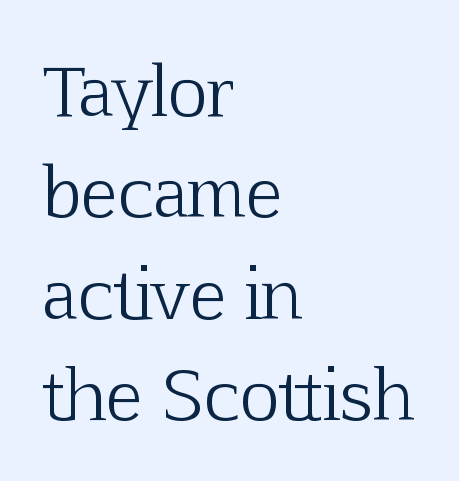
Q: Is the text bold? A: No.
Q: Is the text italic (slanted)? A: No, it is upright.
Q: Is the typeface a serif or a sans-serif typeface? A: Serif.
Q: Is the text underlined? A: No.
Q: How is the paragraph aligned? A: Left-aligned.
Q: Is the spacing between letters normal or unusually wide? A: Normal.
Q: Is the spacing between lines tight, normal or loose? A: Normal.
Q: Width (condensed, normal, or wide)? A: Normal.
Q: Stroke contrast? A: Low.
Q: x-height? A: Medium.
Q: Monospaced? A: No.
